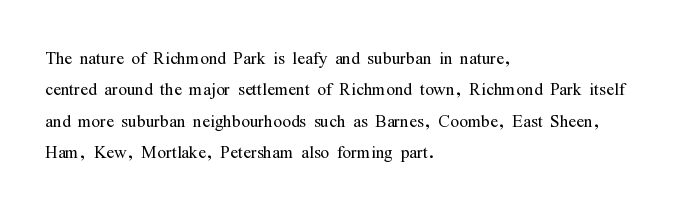
Q: Is the text bold? A: No.
Q: Is the text italic (slanted)? A: No, it is upright.
Q: Is the text underlined? A: No.
Q: How is the paragraph aligned? A: Left-aligned.
Q: Is the spacing between letters normal or unusually wide? A: Normal.
Q: Is the spacing between lines tight, normal or loose? A: Normal.
